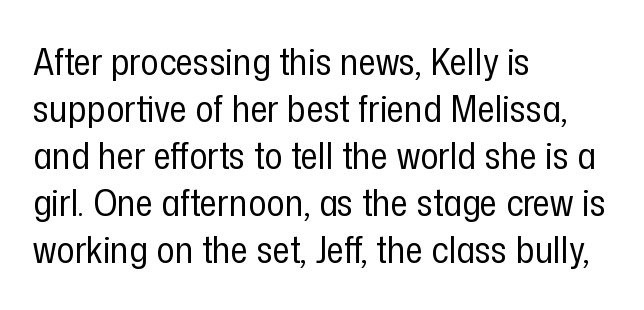
The image shows 38 px regular-weight, condensed sans-serif type, upright; set left-aligned, line spacing 1.24x, normal letter spacing, not underlined; low stroke contrast and a medium x-height.
